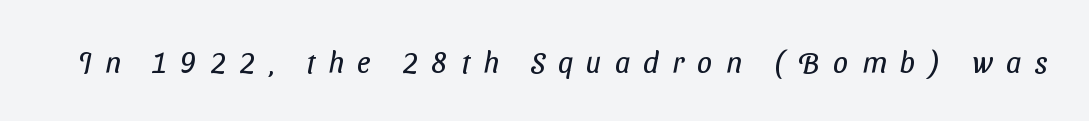
The strokes are not fattened; the text isn't bold. Between one letter and the next there's a generous, obvious gap. Check under the words: just untouched page. The rendering shows plain stroke endings on the letterforms — a sans-serif design.
